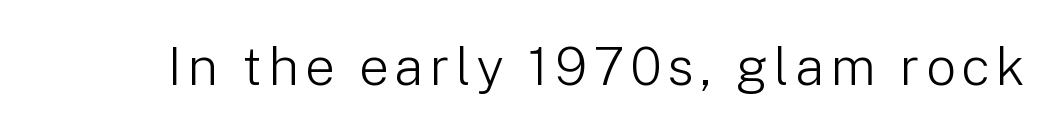
A typesetter would call this proportional, since set widths differ per character. Descender tails drop into unmarked territory. Weight: in the light-to-regular range. This sample uses an upright cut, with every glyph sitting square on the baseline.
